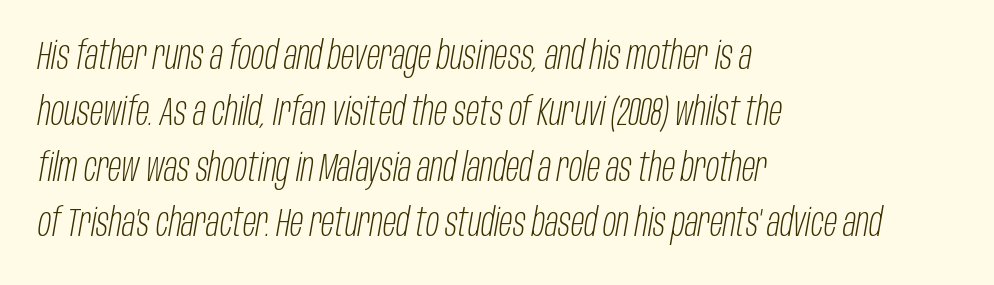
Horizontally, the lines are justified to the leading edge only. A quiet, ordinary-to-light weight characterises the typeface. Glyph-to-glyph distance matches everyday printed text. One glance says typical: line gaps are just what's usual. The baseline area is clear.
